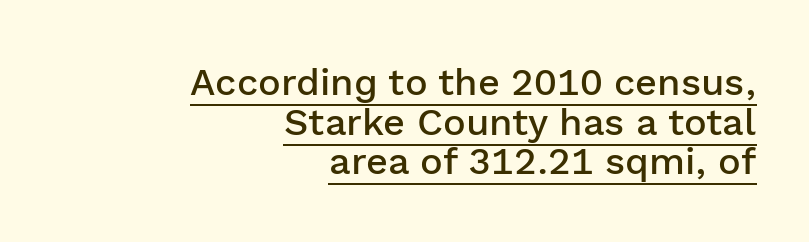
These lines huddle together more closely than default settings would place them. This is roman type, the default non-slanted kind. Short and long lines alike share a common ending point at right. The words here are underlined. The letters are semibold — heavier than regular but short of a full bold.
